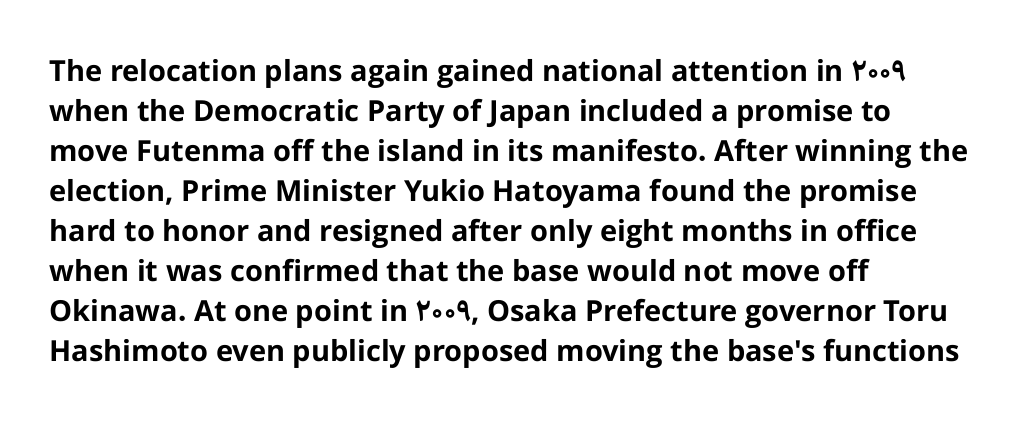
The image shows 29 px bold sans-serif type, upright; set left-aligned, normal line spacing (1.38x), normal letter spacing, not underlined; low stroke contrast and a medium x-height.
